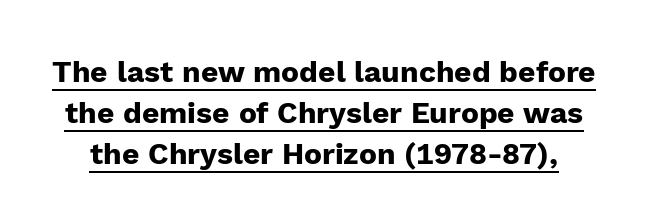
Q: Is the text bold? A: Yes.
Q: Is the text italic (slanted)? A: No, it is upright.
Q: Is the typeface a serif or a sans-serif typeface? A: Sans-serif.
Q: Is the text underlined? A: Yes.
Q: Is the spacing between letters normal or unusually wide? A: Normal.
Q: Is the spacing between lines tight, normal or loose? A: Normal.
Q: Width (condensed, normal, or wide)? A: Normal.
Q: Stroke contrast? A: Low.
Q: x-height? A: Medium.
Q: Monospaced? A: No.
